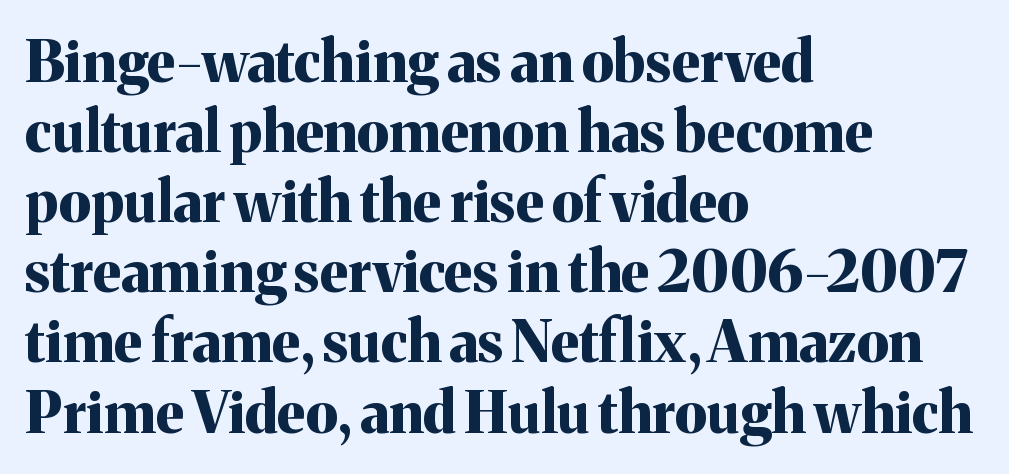
The image shows 57 px bold serif type, upright; set left-aligned, line spacing 1.23x, normal letter spacing, not underlined; medium stroke contrast and a medium x-height.
